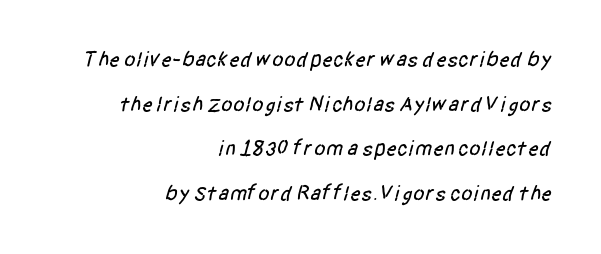
Q: Is the text underlined? A: No.
Q: How is the paragraph aligned? A: Right-aligned.
Q: Is the spacing between letters normal or unusually wide? A: Normal.
Q: Is the spacing between lines tight, normal or loose? A: Loose.
